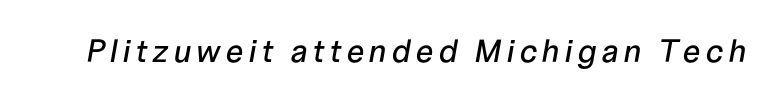
Spacing verdict: proportional, widths tailored to each character. The gap between lines stays unmarked. An italicized treatment has been applied to the whole sample.
